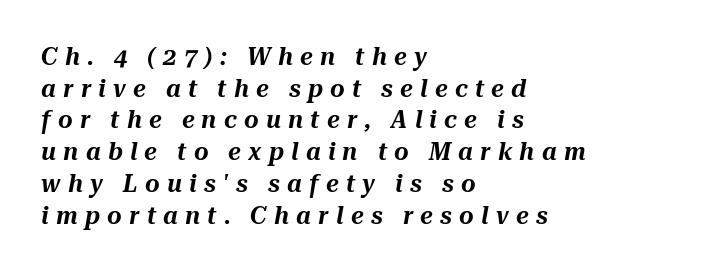
{"italic": "yes", "lean": "right", "slant_degrees": 10, "underline": "no", "align": "left", "line_spacing": "normal", "line_spacing_ratio": 1.27, "letter_spacing": "wide", "letter_spacing_em": 0.29, "glyph_px": 25}
